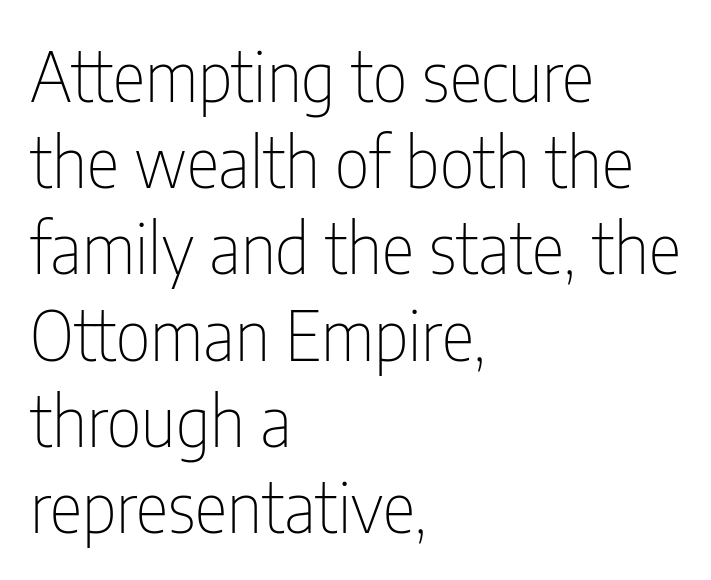
Q: Is the text bold? A: No.
Q: Is the text italic (slanted)? A: No, it is upright.
Q: Is the typeface a serif or a sans-serif typeface? A: Sans-serif.
Q: Is the text underlined? A: No.
Q: How is the paragraph aligned? A: Left-aligned.
Q: Is the spacing between letters normal or unusually wide? A: Normal.
Q: Is the spacing between lines tight, normal or loose? A: Normal.
Q: Width (condensed, normal, or wide)? A: Condensed.
Q: Stroke contrast? A: Low.
Q: x-height? A: Medium.
Q: Monospaced? A: No.
